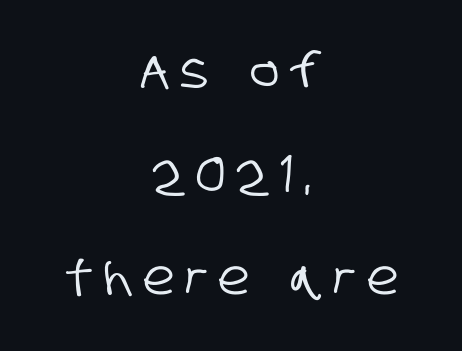
{"serif": "no", "width": "condensed", "stroke_contrast": "low", "x_height": "large", "monospaced": "no", "underline": "no", "align": "center", "line_spacing": "loose", "line_spacing_ratio": 2.16, "letter_spacing": "wide", "letter_spacing_em": 0.23, "glyph_px": 48}
